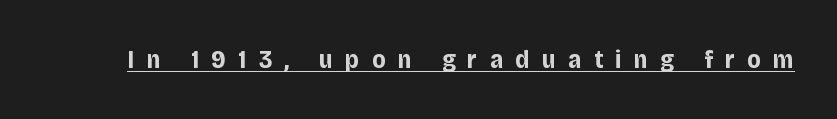
Honestly, the letter spacing is so wide it's the main thing you notice. The string is rendered with underlining switched on. Set as a true bold cut, around the 700 mark. Ascenders rise straight up at ninety degrees.
